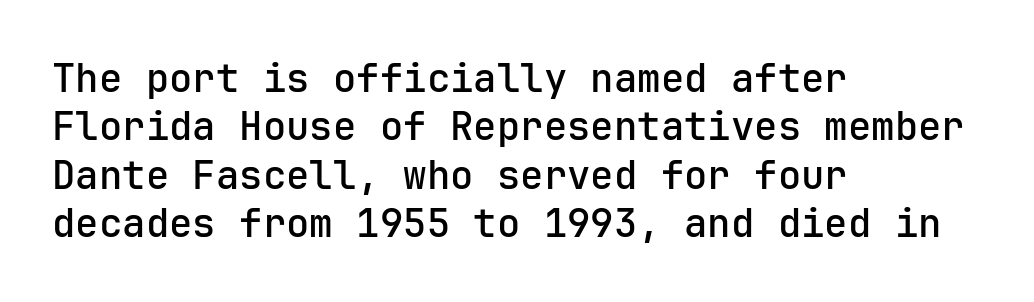
Q: Is the text italic (slanted)? A: No, it is upright.
Q: Is the typeface a serif or a sans-serif typeface? A: Sans-serif.
Q: Is the text underlined? A: No.
Q: How is the paragraph aligned? A: Left-aligned.
Q: Is the spacing between letters normal or unusually wide? A: Normal.
Q: Width (condensed, normal, or wide)? A: Normal.
Q: Stroke contrast? A: Low.
Q: x-height? A: Medium.
Q: Monospaced? A: Yes.
